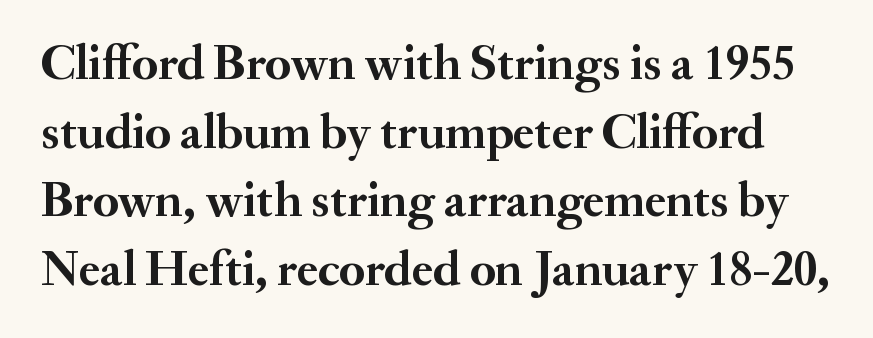
{"serif": "yes", "italic": "no", "bold": "yes", "weight": "semibold", "width": "normal", "stroke_contrast": "medium", "x_height": "small", "monospaced": "no", "underline": "no", "line_spacing": "normal", "line_spacing_ratio": 1.4, "letter_spacing": "normal", "letter_spacing_em": 0.0, "glyph_px": 49}
